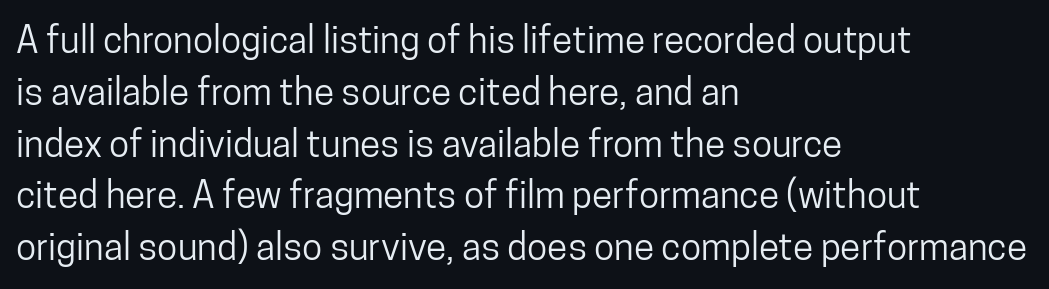
The image shows 37 px condensed sans-serif type, upright; set left-aligned, normal line spacing (1.4x), normal letter spacing, not underlined; low stroke contrast and a medium x-height.
